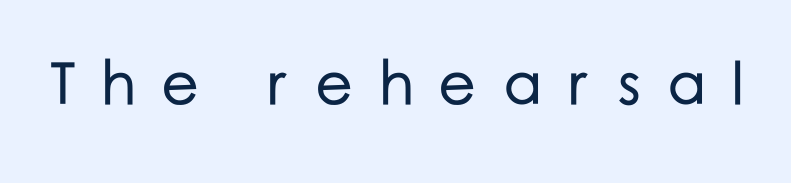
Only glyphs here, with clear space below each row. Think of a printed novel: that variable character pitch is what you see here. Here the glyphs are tracked loosely, breaking word shapes into spaced letters. Is there any slant? The stems are plumb.
